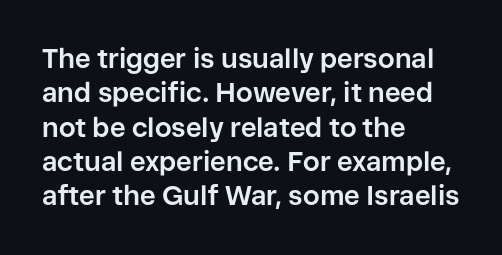
A typesetter would mark this as roman, not italic. Does the copy run flush right? No — it runs flush left. These words are printed bold, with thick strokes throughout. Successive baselines arrive at the customary interval. Caption: standard tracking, unaltered.
